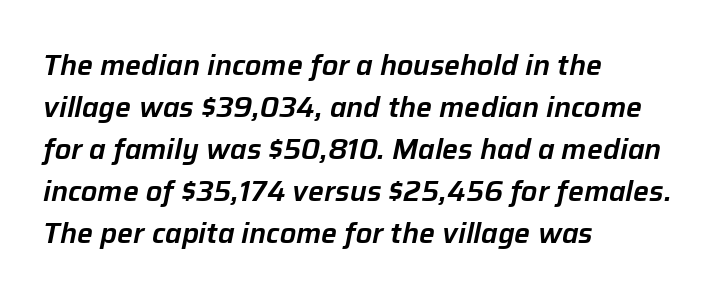
Q: Is the text italic (slanted)? A: Yes, it leans right by about 12 degrees.
Q: Is the text underlined? A: No.
Q: How is the paragraph aligned? A: Left-aligned.
Q: Is the spacing between letters normal or unusually wide? A: Normal.
Q: Is the spacing between lines tight, normal or loose? A: Normal.
Q: Width (condensed, normal, or wide)? A: Normal.
Q: Stroke contrast? A: Low.
Q: x-height? A: Medium.
Q: Monospaced? A: No.
